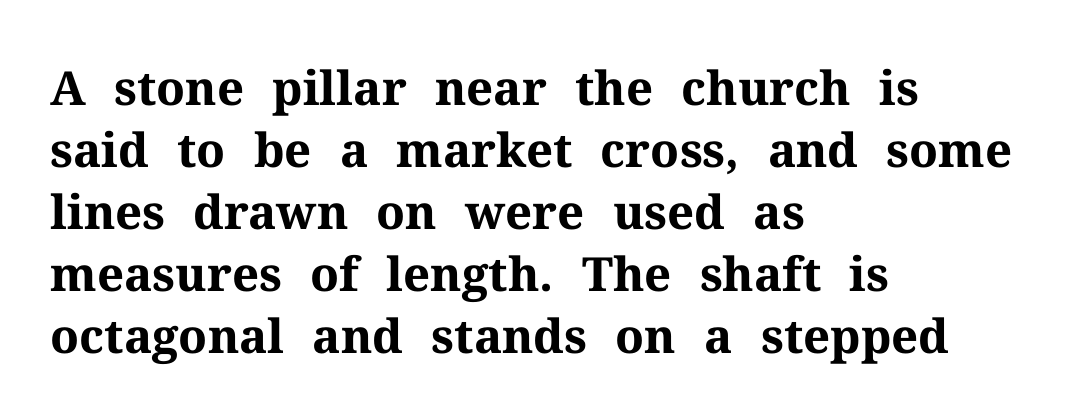
{"serif": "yes", "italic": "no", "bold": "yes", "weight": "bold", "width": "normal", "stroke_contrast": "medium", "x_height": "medium", "monospaced": "no", "underline": "no", "align": "left", "line_spacing": "normal", "line_spacing_ratio": 1.32, "letter_spacing": "normal", "letter_spacing_em": 0.0, "glyph_px": 47}
